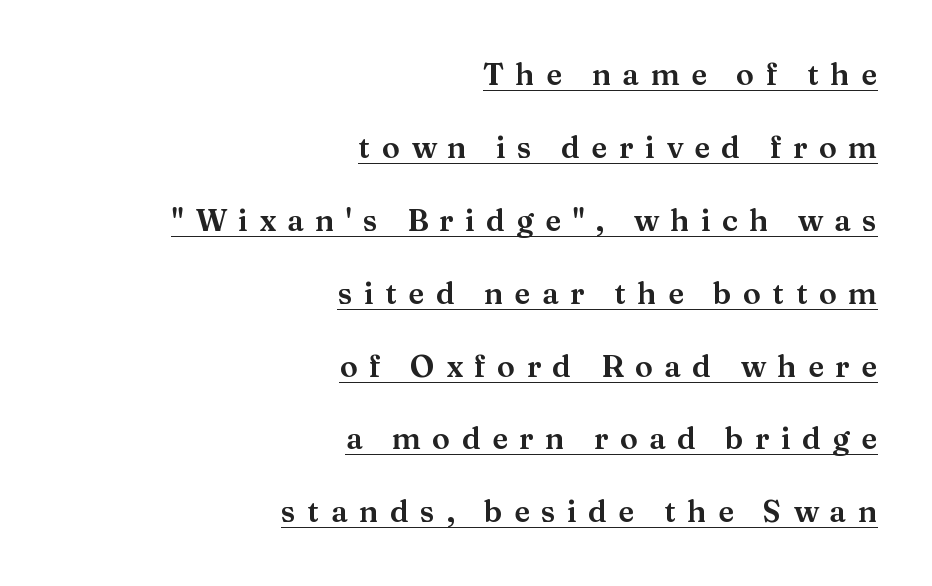
Q: Is the text italic (slanted)? A: No, it is upright.
Q: Is the typeface a serif or a sans-serif typeface? A: Serif.
Q: Is the text underlined? A: Yes.
Q: How is the paragraph aligned? A: Right-aligned.
Q: Is the spacing between letters normal or unusually wide? A: Unusually wide.
Q: Is the spacing between lines tight, normal or loose? A: Loose.
Q: Width (condensed, normal, or wide)? A: Wide.
Q: Stroke contrast? A: Medium.
Q: x-height? A: Medium.
Q: Monospaced? A: No.
